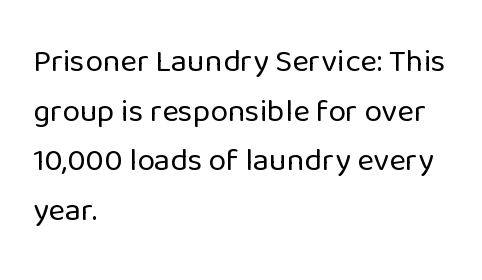
The image shows 32 px regular-weight sans-serif type, upright; set left-aligned, normal line spacing (1.55x), normal letter spacing, not underlined; low stroke contrast and a medium x-height.
